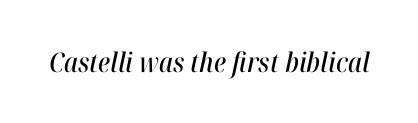
Q: Is the text italic (slanted)? A: Yes, it leans right by about 12 degrees.
Q: Is the text underlined? A: No.
Q: Is the spacing between letters normal or unusually wide? A: Normal.
